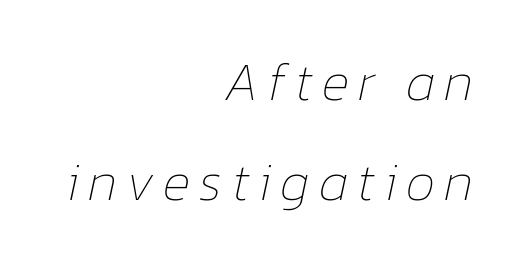
Q: Is the text bold? A: No.
Q: Is the text italic (slanted)? A: Yes, it leans right by about 12 degrees.
Q: Is the text underlined? A: No.
Q: How is the paragraph aligned? A: Right-aligned.
Q: Width (condensed, normal, or wide)? A: Normal.
Q: Stroke contrast? A: Low.
Q: x-height? A: Medium.
Q: Monospaced? A: No.
